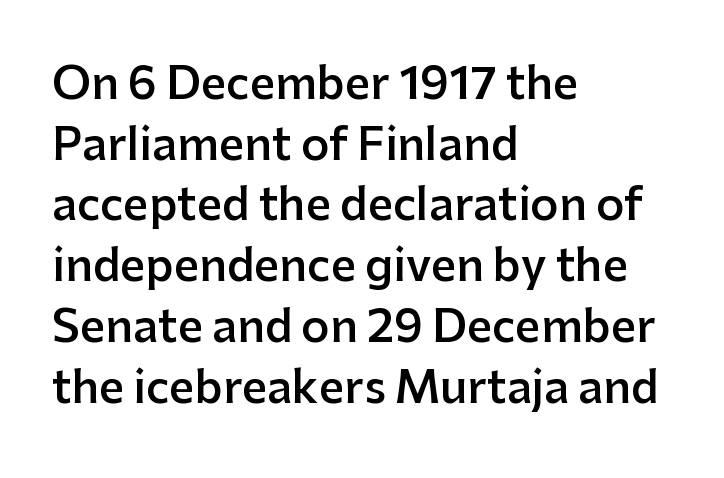
{"serif": "no", "italic": "no", "bold": "semi", "weight": "semibold", "width": "normal", "stroke_contrast": "low", "x_height": "medium", "monospaced": "no", "underline": "no", "align": "left", "line_spacing": "normal", "line_spacing_ratio": 1.38, "letter_spacing": "normal", "letter_spacing_em": 0.0, "glyph_px": 44}
